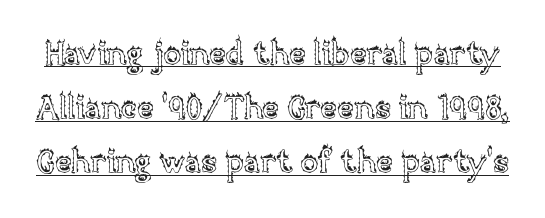
The image shows 32 px text type, upright; set normal line spacing (1.69x), normal letter spacing, underlined; a large x-height.
